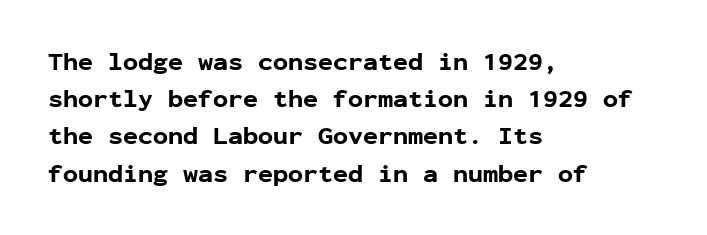
Q: Is the text bold? A: Yes.
Q: Is the text italic (slanted)? A: No, it is upright.
Q: Is the text underlined? A: No.
Q: How is the paragraph aligned? A: Left-aligned.
Q: Is the spacing between letters normal or unusually wide? A: Normal.
Q: Is the spacing between lines tight, normal or loose? A: Normal.
